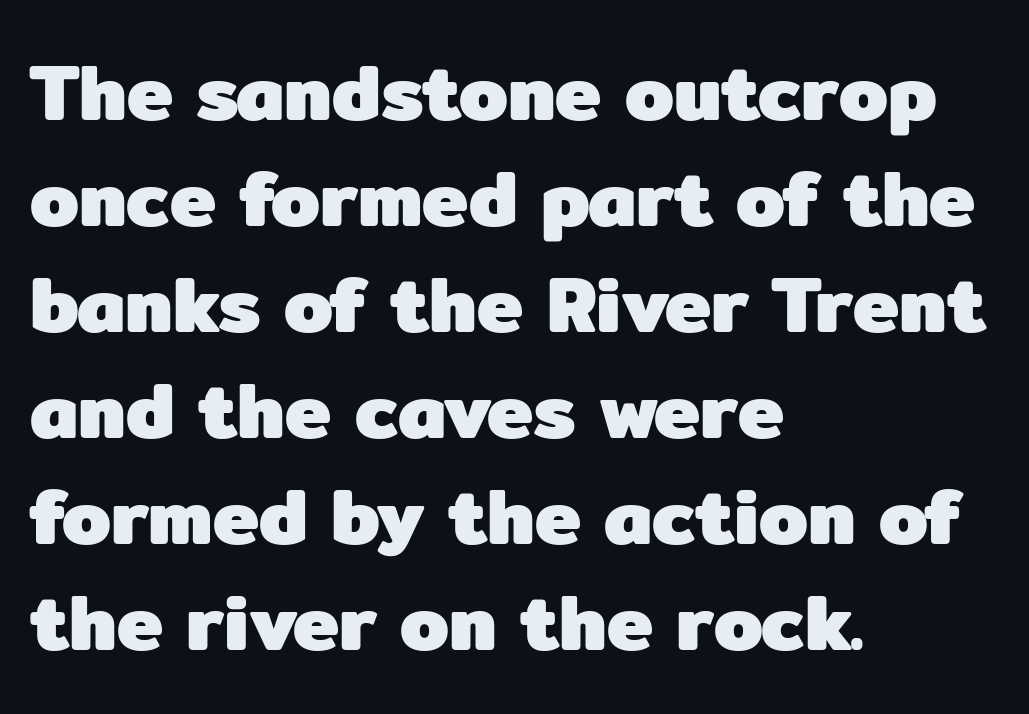
The image shows 78 px heavy sans-serif type, upright; set left-aligned, normal line spacing (1.36x), normal letter spacing, not underlined; low stroke contrast and a medium x-height.
